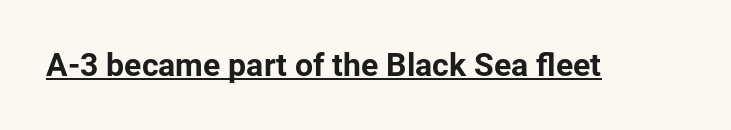
Q: Is the text bold? A: Yes.
Q: Is the text italic (slanted)? A: No, it is upright.
Q: Is the typeface a serif or a sans-serif typeface? A: Sans-serif.
Q: Is the text underlined? A: Yes.
Q: Is the spacing between letters normal or unusually wide? A: Normal.
Q: Width (condensed, normal, or wide)? A: Normal.
Q: Stroke contrast? A: Low.
Q: x-height? A: Medium.
Q: Monospaced? A: No.
